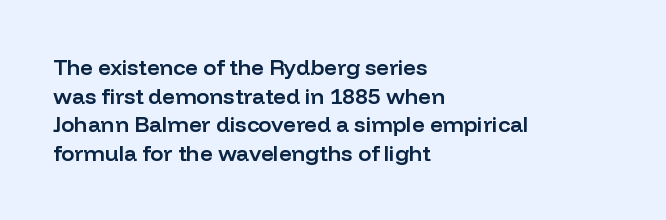
Q: Is the text bold? A: Semi-bold.
Q: Is the text italic (slanted)? A: No, it is upright.
Q: Is the text underlined? A: No.
Q: How is the paragraph aligned? A: Left-aligned.
Q: Is the spacing between letters normal or unusually wide? A: Normal.
Q: Is the spacing between lines tight, normal or loose? A: Normal.
